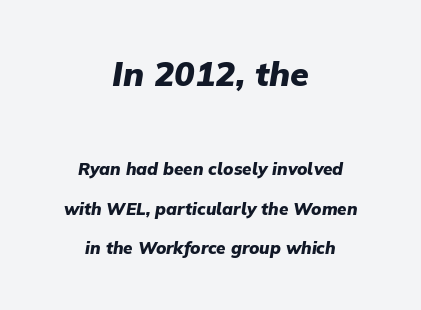
Q: Is the text bold? A: Yes.
Q: Is the text italic (slanted)? A: Yes, it leans right by about 9 degrees.
Q: Is the text underlined? A: No.
Q: How is the paragraph aligned? A: Centered.
Q: Is the spacing between letters normal or unusually wide? A: Normal.
Q: Is the spacing between lines tight, normal or loose? A: Loose.
Q: Which block of text is set in a larger size, the first (top) or the second (bottom)? A: The first (top) one.
Q: Width (condensed, normal, or wide)? A: Normal.
Q: Stroke contrast? A: Low.
Q: x-height? A: Medium.
Q: Monospaced? A: No.
